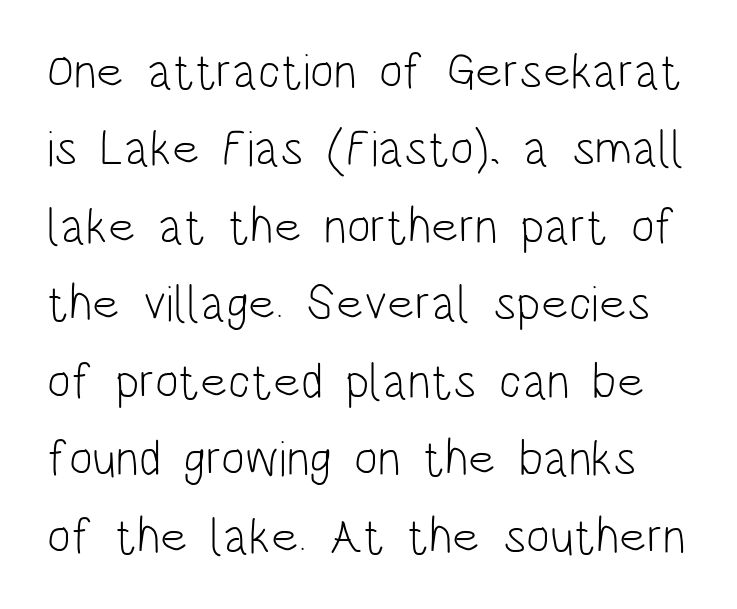
Q: Is the text bold? A: No.
Q: Is the text italic (slanted)? A: No, it is upright.
Q: Is the typeface a serif or a sans-serif typeface? A: Sans-serif.
Q: Is the text underlined? A: No.
Q: Is the spacing between letters normal or unusually wide? A: Normal.
Q: Is the spacing between lines tight, normal or loose? A: Normal.
Q: Width (condensed, normal, or wide)? A: Condensed.
Q: Stroke contrast? A: Low.
Q: x-height? A: Large.
Q: Monospaced? A: No.
